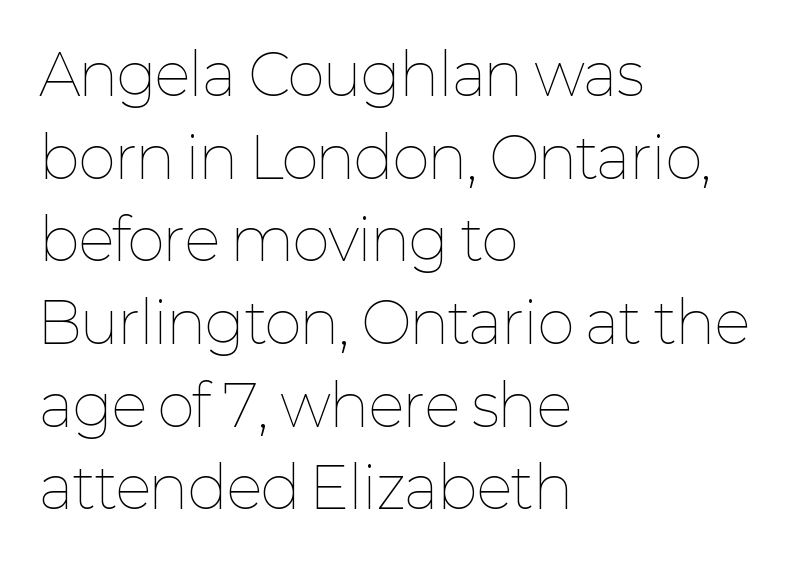
{"italic": "no", "bold": "no", "weight": "thin", "width": "normal", "stroke_contrast": "low", "x_height": "medium", "monospaced": "no", "underline": "no", "align": "left", "line_spacing": "normal", "line_spacing_ratio": 1.45, "letter_spacing": "normal", "letter_spacing_em": 0.0, "glyph_px": 57}
